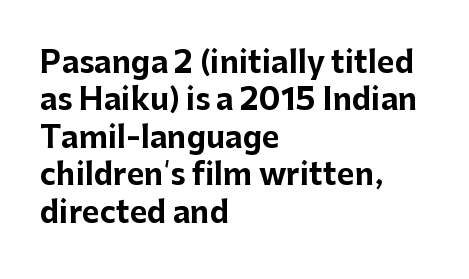
Q: Is the text bold? A: Yes.
Q: Is the text italic (slanted)? A: No, it is upright.
Q: Is the typeface a serif or a sans-serif typeface? A: Sans-serif.
Q: Is the text underlined? A: No.
Q: How is the paragraph aligned? A: Left-aligned.
Q: Is the spacing between letters normal or unusually wide? A: Normal.
Q: Is the spacing between lines tight, normal or loose? A: Normal.
Q: Width (condensed, normal, or wide)? A: Normal.
Q: Stroke contrast? A: Low.
Q: x-height? A: Medium.
Q: Monospaced? A: No.
